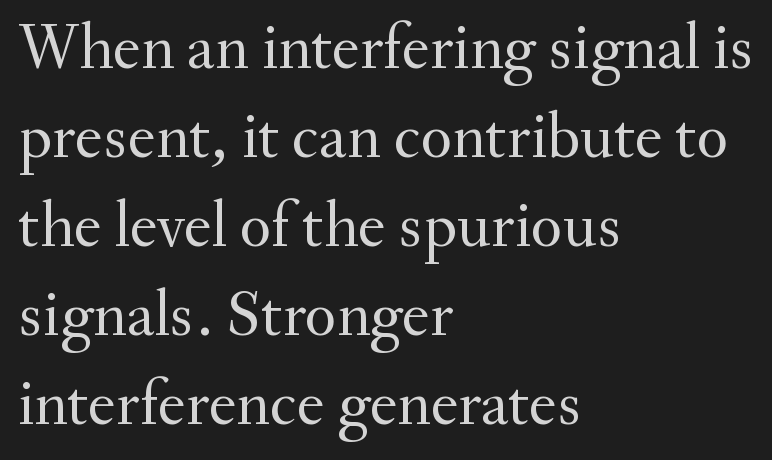
Q: Is the text bold? A: No.
Q: Is the text italic (slanted)? A: No, it is upright.
Q: Is the typeface a serif or a sans-serif typeface? A: Serif.
Q: Is the text underlined? A: No.
Q: How is the paragraph aligned? A: Left-aligned.
Q: Is the spacing between letters normal or unusually wide? A: Normal.
Q: Is the spacing between lines tight, normal or loose? A: Normal.
Q: Width (condensed, normal, or wide)? A: Normal.
Q: Stroke contrast? A: Medium.
Q: x-height? A: Small.
Q: Monospaced? A: No.
